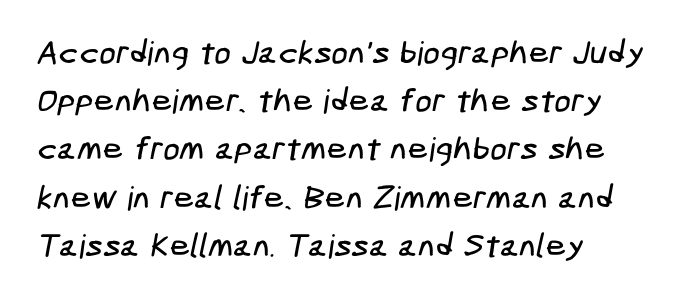
Q: Is the typeface a serif or a sans-serif typeface? A: Sans-serif.
Q: Is the text underlined? A: No.
Q: How is the paragraph aligned? A: Left-aligned.
Q: Is the spacing between letters normal or unusually wide? A: Normal.
Q: Is the spacing between lines tight, normal or loose? A: Normal.
Q: Width (condensed, normal, or wide)? A: Condensed.
Q: Stroke contrast? A: Low.
Q: x-height? A: Medium.
